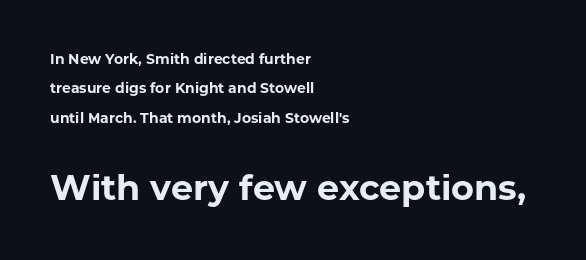
Caption: upper text group reduced, lower text group enlarged. How would I describe the line gaps? Wide and relaxed. No feet cap the strokes, marking this as sans-serif type. The passage shown is typed in a proportional face where columns would drift. Is there any slant? The stems are plumb. The ragged edge is on the right, which tells us the setting is flush left.
